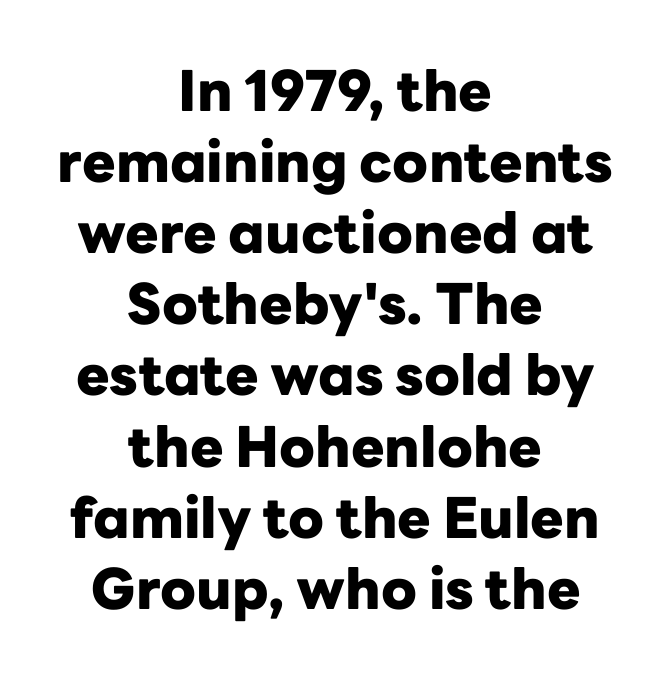
Q: Is the text bold? A: Yes.
Q: Is the text italic (slanted)? A: No, it is upright.
Q: Is the typeface a serif or a sans-serif typeface? A: Sans-serif.
Q: Is the text underlined? A: No.
Q: How is the paragraph aligned? A: Centered.
Q: Is the spacing between letters normal or unusually wide? A: Normal.
Q: Is the spacing between lines tight, normal or loose? A: Normal.
Q: Width (condensed, normal, or wide)? A: Normal.
Q: Stroke contrast? A: Low.
Q: x-height? A: Medium.
Q: Monospaced? A: No.
